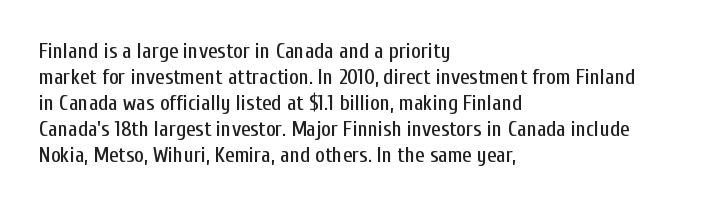
The typesetter chose a ragged-right arrangement here. The type sits square on the baseline with zero lean. There is no visible air inserted between adjacent glyphs. Has an underline been added? It has not.
